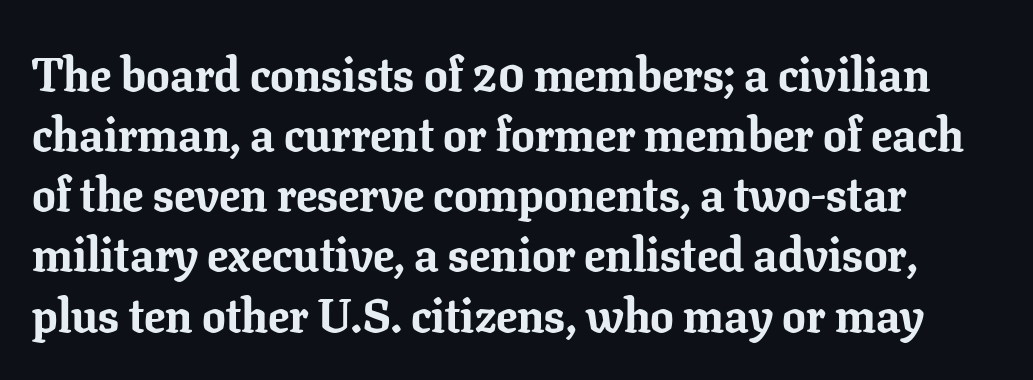
Q: Is the text bold? A: Yes.
Q: Is the text italic (slanted)? A: No, it is upright.
Q: Is the typeface a serif or a sans-serif typeface? A: Serif.
Q: Is the text underlined? A: No.
Q: Is the spacing between letters normal or unusually wide? A: Normal.
Q: Is the spacing between lines tight, normal or loose? A: Normal.
Q: Width (condensed, normal, or wide)? A: Normal.
Q: Stroke contrast? A: Low.
Q: x-height? A: Medium.
Q: Monospaced? A: No.
